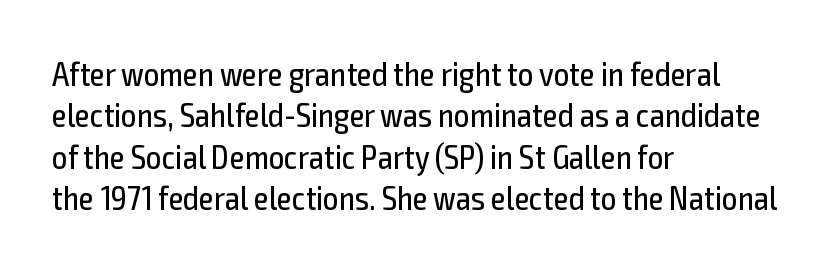
All the whitespace from short lines collects on the right. Stroke terminals: plain, sans-serif. This sample has the flowing, uneven cadence of proportional lettering. Does extra space separate the letters? No, they use regular spacing. The typesetting does not lean heavy: it is not bold.
